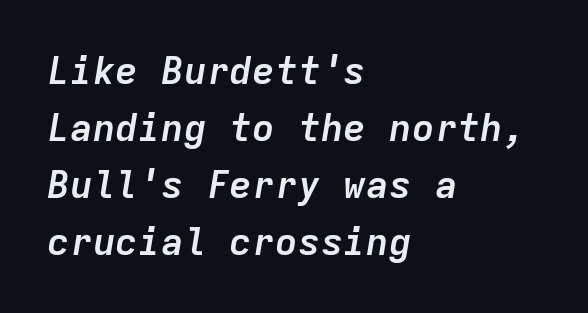
Q: Is the text bold? A: Yes.
Q: Is the text italic (slanted)? A: Yes, it leans right by about 9 degrees.
Q: Is the text underlined? A: No.
Q: How is the paragraph aligned? A: Left-aligned.
Q: Is the spacing between letters normal or unusually wide? A: Normal.
Q: Is the spacing between lines tight, normal or loose? A: Normal.
Q: Width (condensed, normal, or wide)? A: Normal.
Q: Stroke contrast? A: Low.
Q: x-height? A: Medium.
Q: Monospaced? A: Yes.
